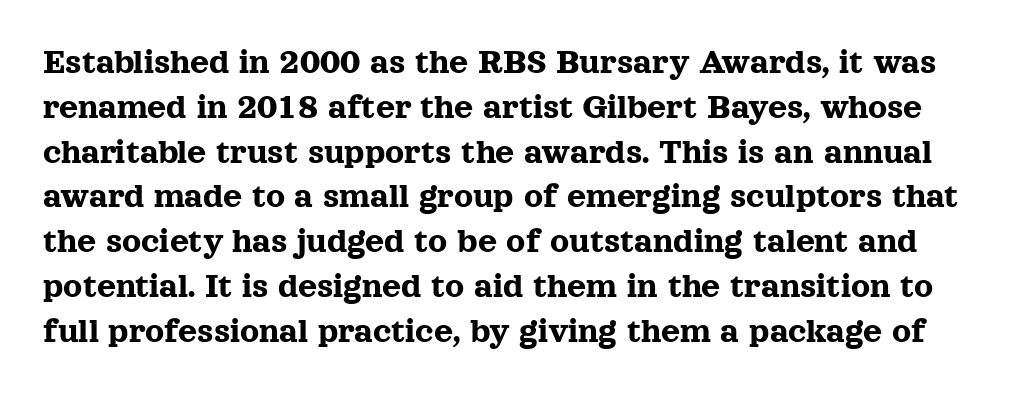
The type sits square on the baseline with zero lean. Nobody drew a line under any word here. These lines are rendered in a variable-pitch font. The type family on display is of the serif kind. How are the letters spaced? Ordinarily, with no added tracking.
